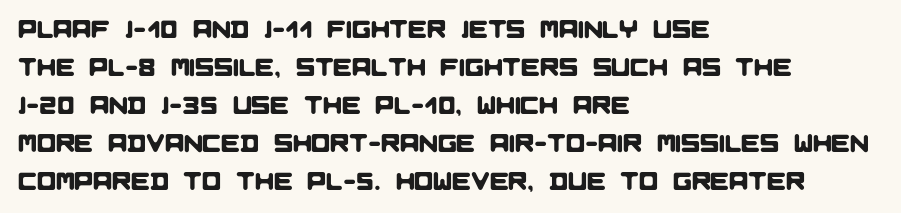
The image shows 25 px text type; set left-aligned, normal line spacing (1.52x), normal letter spacing, not underlined.
